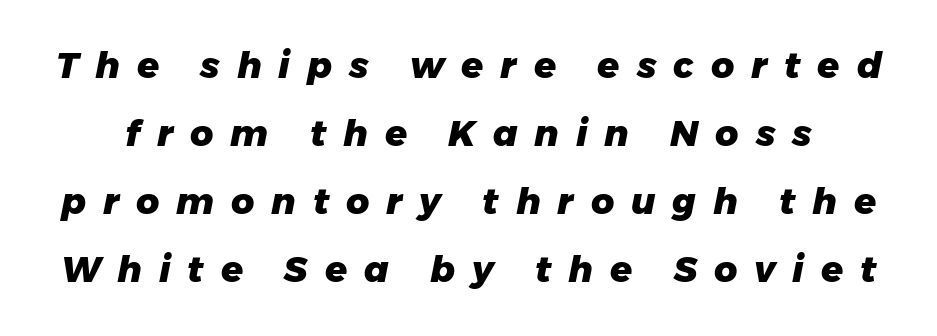
{"italic": "yes", "lean": "right", "slant_degrees": 11, "bold": "yes", "weight": "heavy", "width": "normal", "stroke_contrast": "low", "x_height": "medium", "monospaced": "no", "underline": "no", "line_spacing_ratio": 1.89, "letter_spacing": "wide", "letter_spacing_em": 0.47, "glyph_px": 36}
